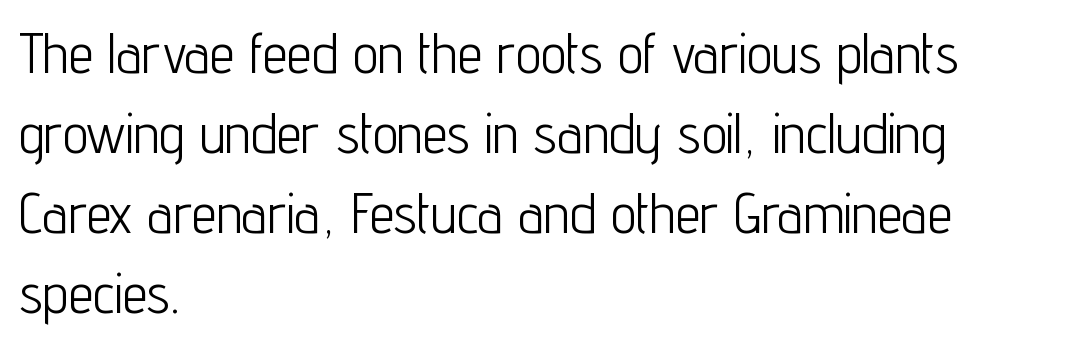
Q: Is the text bold? A: No.
Q: Is the text italic (slanted)? A: No, it is upright.
Q: Is the typeface a serif or a sans-serif typeface? A: Sans-serif.
Q: Is the text underlined? A: No.
Q: How is the paragraph aligned? A: Left-aligned.
Q: Is the spacing between letters normal or unusually wide? A: Normal.
Q: Is the spacing between lines tight, normal or loose? A: Normal.
Q: Width (condensed, normal, or wide)? A: Condensed.
Q: Stroke contrast? A: Low.
Q: x-height? A: Medium.
Q: Monospaced? A: No.
